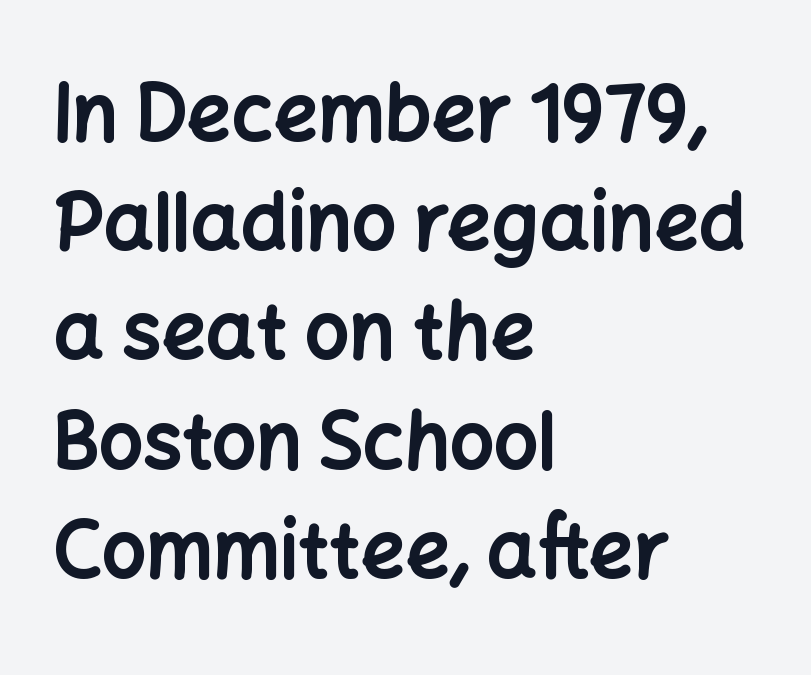
The image shows 78 px bold sans-serif type, upright; set left-aligned, normal line spacing (1.4x), normal letter spacing, not underlined; low stroke contrast and a medium x-height.
